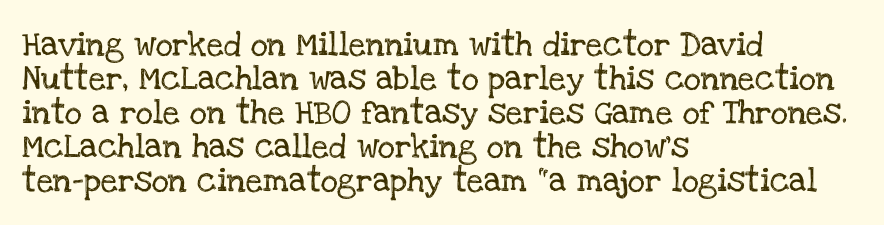
{"italic": "no", "underline": "no", "align": "left", "line_spacing": "normal", "line_spacing_ratio": 1.42, "letter_spacing": "normal", "letter_spacing_em": 0.0, "glyph_px": 24}
